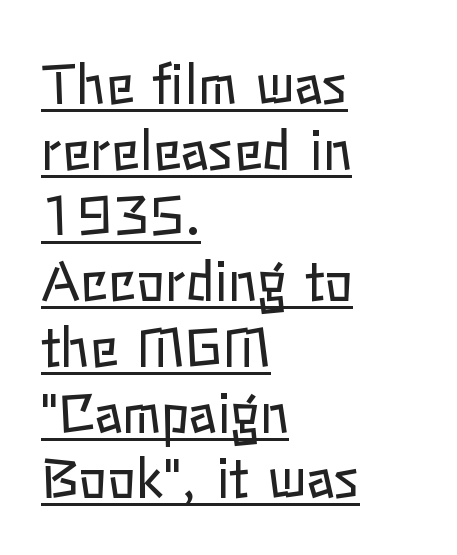
Q: Is the text bold? A: No.
Q: Is the text italic (slanted)? A: No, it is upright.
Q: Is the text underlined? A: Yes.
Q: How is the paragraph aligned? A: Left-aligned.
Q: Is the spacing between letters normal or unusually wide? A: Normal.
Q: Width (condensed, normal, or wide)? A: Normal.
Q: Stroke contrast? A: Low.
Q: x-height? A: Medium.
Q: Monospaced? A: No.
